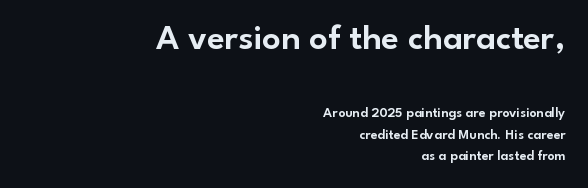
{"serif": "no", "italic": "no", "width": "normal", "stroke_contrast": "low", "x_height": "small", "monospaced": "no", "underline": "no", "align": "right", "line_spacing": "normal", "line_spacing_ratio": 1.54, "letter_spacing": "normal", "letter_spacing_em": 0.0, "larger_block": "first", "size_ratio": 2.57, "glyph_px": 36}
